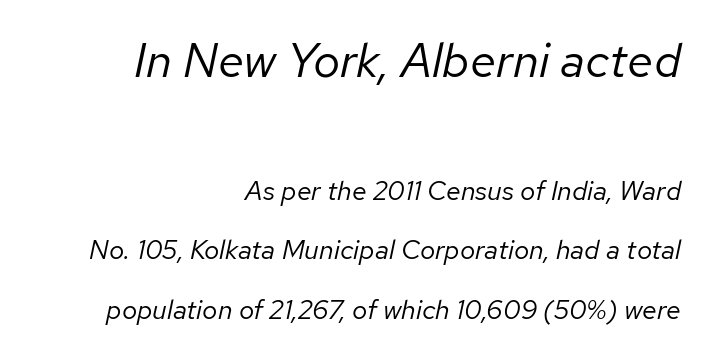
{"italic": "yes", "lean": "right", "slant_degrees": 12, "bold": "no", "weight": "regular", "width": "normal", "stroke_contrast": "low", "x_height": "medium", "monospaced": "no", "underline": "no", "align": "right", "line_spacing": "loose", "line_spacing_ratio": 2.2, "letter_spacing": "normal", "letter_spacing_em": 0.0, "larger_block": "first", "size_ratio": 1.78, "glyph_px": 48}
